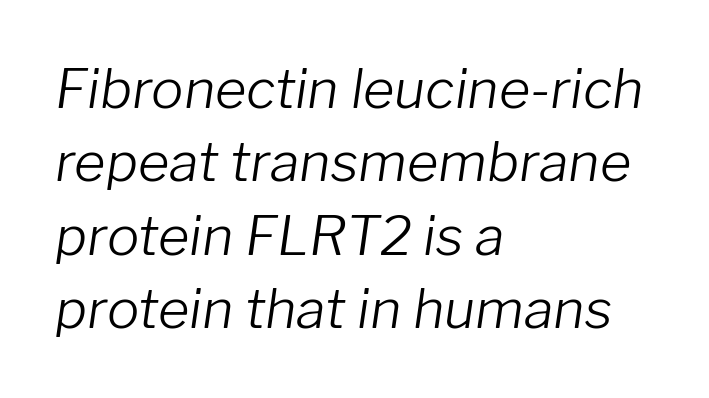
Q: Is the text bold? A: No.
Q: Is the text italic (slanted)? A: Yes, it leans right by about 8 degrees.
Q: Is the text underlined? A: No.
Q: How is the paragraph aligned? A: Left-aligned.
Q: Is the spacing between letters normal or unusually wide? A: Normal.
Q: Is the spacing between lines tight, normal or loose? A: Normal.
Q: Width (condensed, normal, or wide)? A: Normal.
Q: Stroke contrast? A: Low.
Q: x-height? A: Medium.
Q: Monospaced? A: No.
